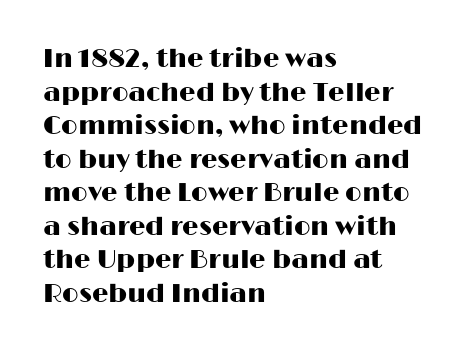
The zone under the glyphs is completely vacant. Line starts are locked; line ends wander. Look at the tracking — it's just the regular setting, nothing added. Horizontal bands of white between lines are of average thickness.
